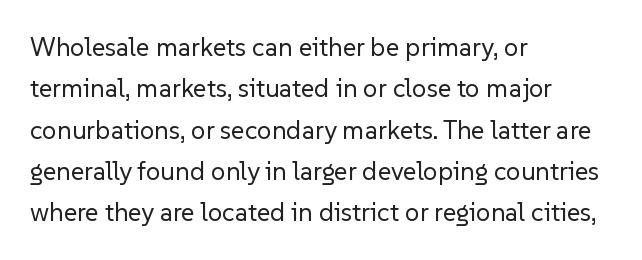
{"italic": "no", "bold": "no", "underline": "no", "align": "left", "line_spacing": "normal", "line_spacing_ratio": 1.59, "letter_spacing": "normal", "letter_spacing_em": 0.0, "glyph_px": 26}
